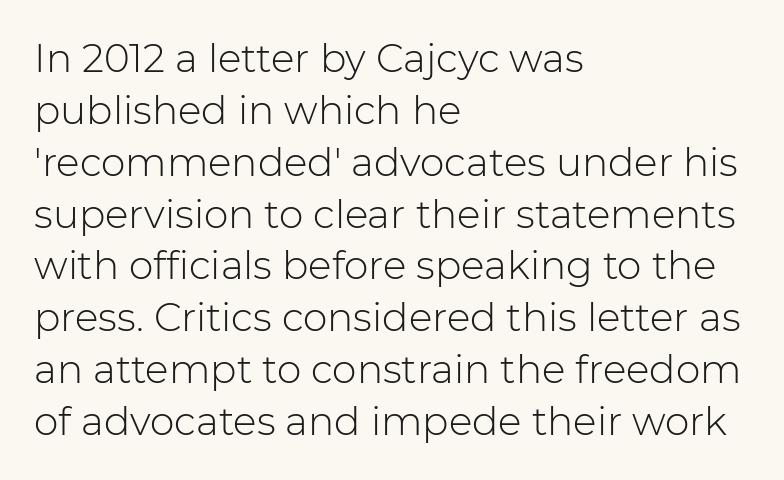
The image shows 39 px light sans-serif type, upright; set left-aligned, normal line spacing (1.33x), normal letter spacing, not underlined; low stroke contrast and a medium x-height.
